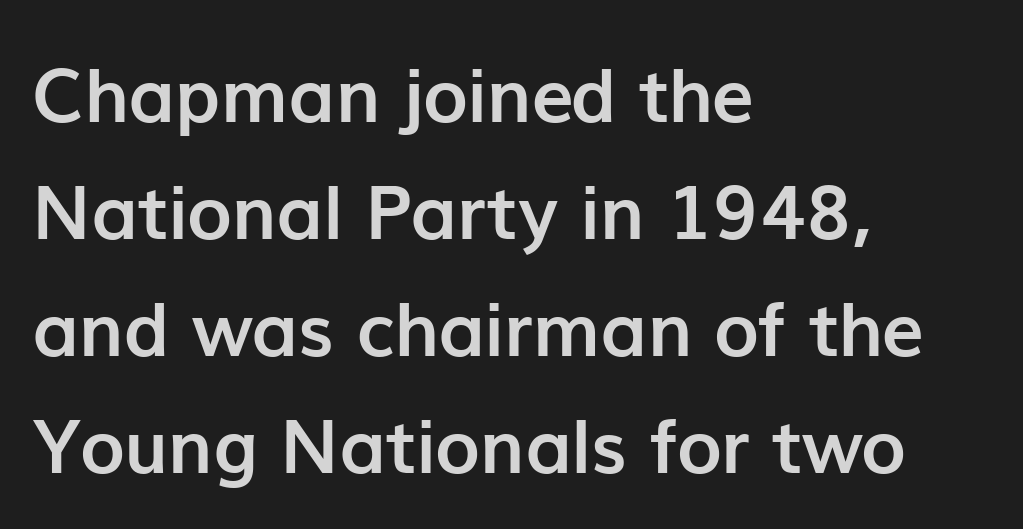
The image shows 75 px semibold sans-serif type, upright; set left-aligned, normal line spacing (1.56x), normal letter spacing, not underlined; low stroke contrast and a medium x-height.
